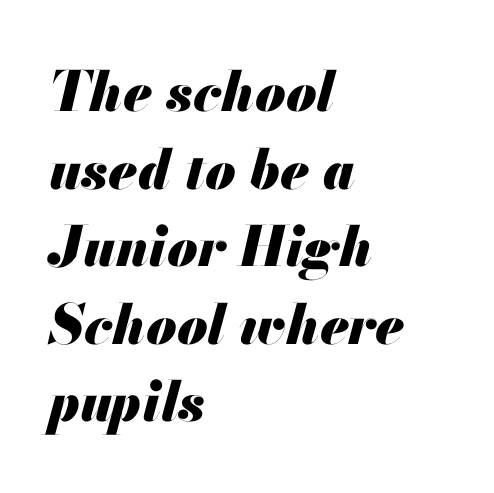
Q: Is the text bold? A: Yes.
Q: Is the text italic (slanted)? A: Yes, it leans right by about 13 degrees.
Q: Is the text underlined? A: No.
Q: How is the paragraph aligned? A: Left-aligned.
Q: Is the spacing between letters normal or unusually wide? A: Normal.
Q: Is the spacing between lines tight, normal or loose? A: Normal.
Q: Width (condensed, normal, or wide)? A: Normal.
Q: Stroke contrast? A: Medium.
Q: x-height? A: Small.
Q: Monospaced? A: No.
